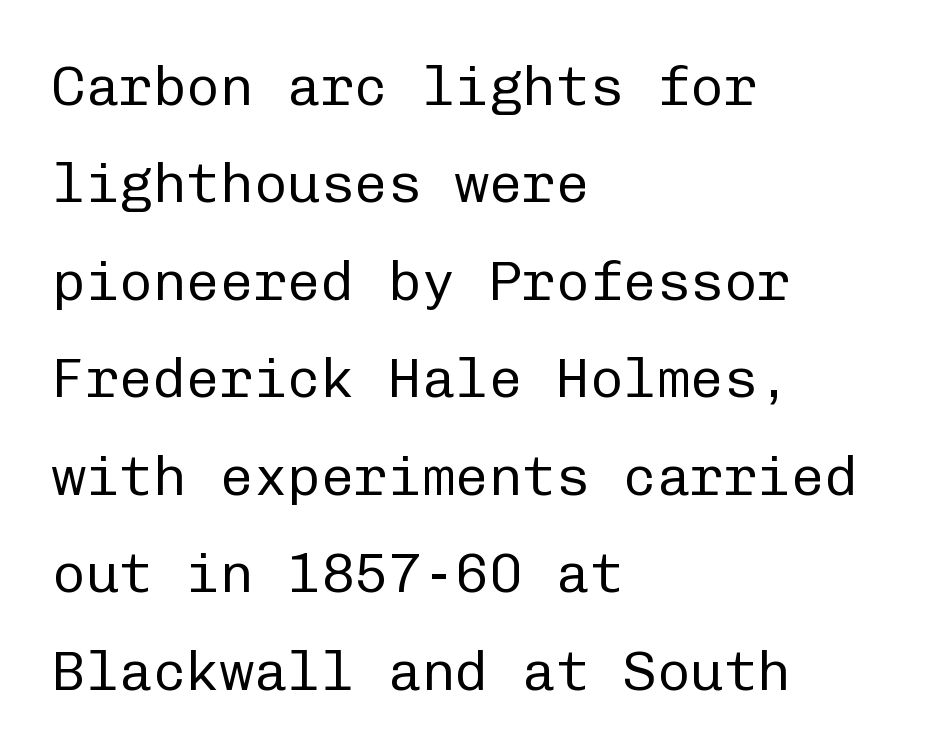
{"serif": "no", "italic": "no", "bold": "no", "weight": "regular", "width": "normal", "stroke_contrast": "low", "x_height": "medium", "monospaced": "yes", "underline": "no", "align": "left", "line_spacing_ratio": 1.74, "letter_spacing": "normal", "letter_spacing_em": 0.0, "glyph_px": 56}
